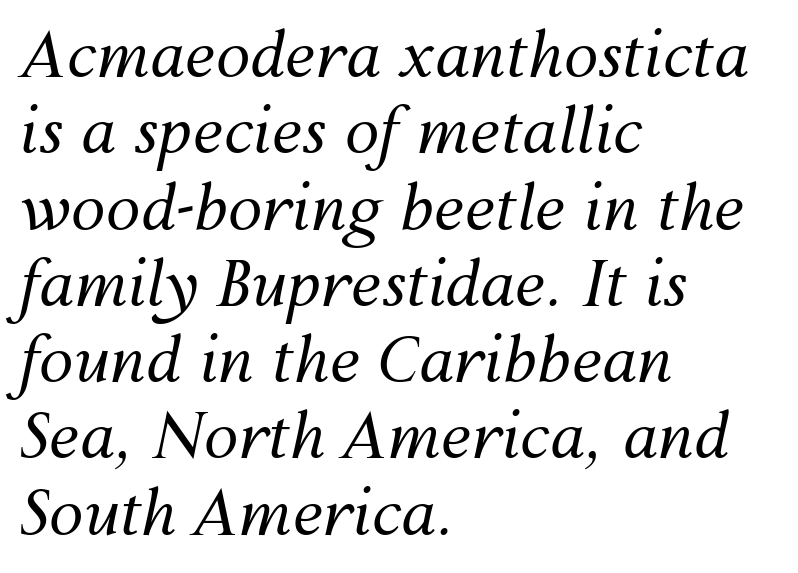
{"italic": "yes", "lean": "right", "slant_degrees": 12, "bold": "no", "weight": "regular", "width": "normal", "stroke_contrast": "medium", "x_height": "medium", "monospaced": "no", "underline": "no", "align": "left", "line_spacing_ratio": 1.23, "letter_spacing": "normal", "letter_spacing_em": 0.0, "glyph_px": 62}
